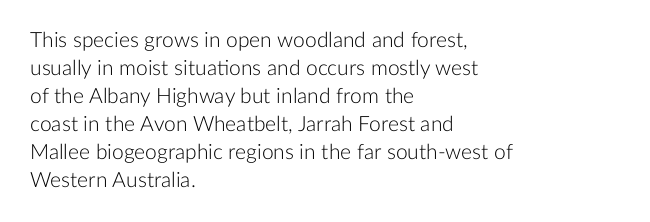
Q: Is the text bold? A: No.
Q: Is the text italic (slanted)? A: No, it is upright.
Q: Is the text underlined? A: No.
Q: How is the paragraph aligned? A: Left-aligned.
Q: Is the spacing between letters normal or unusually wide? A: Normal.
Q: Is the spacing between lines tight, normal or loose? A: Normal.
